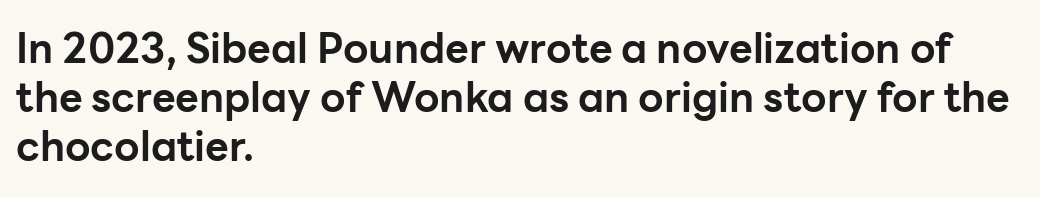
Horizontally, the lines are justified to the leading edge only. Descender tails drop into unmarked territory. The letterforms sit shoulder to shoulder at normal distance. The letters advance in unequal steps, a hallmark of proportional type. This is roman type, the default non-slanted kind.
